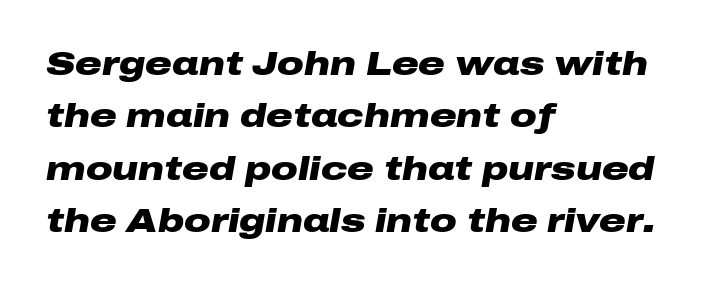
The image shows 33 px heavy, wide type, italic (leaning right); set left-aligned, normal line spacing (1.59x), normal letter spacing, not underlined; low stroke contrast and a medium x-height.
